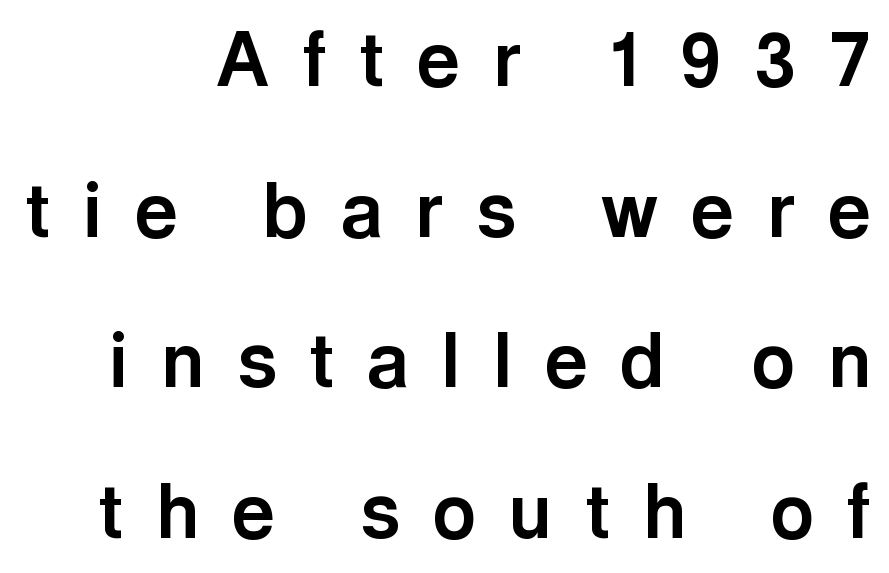
{"serif": "no", "italic": "no", "bold": "yes", "weight": "bold", "width": "normal", "x_height": "medium", "monospaced": "no", "underline": "no", "line_spacing": "loose", "line_spacing_ratio": 2.01, "letter_spacing": "wide", "letter_spacing_em": 0.44, "glyph_px": 75}
